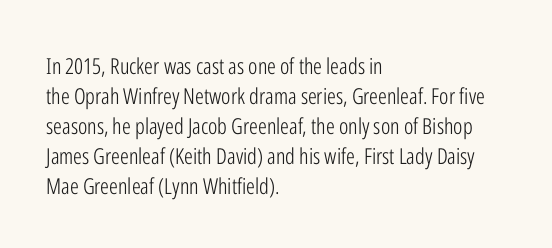
The image shows 22 px text type, upright; set left-aligned, normal line spacing (1.36x), normal letter spacing, not underlined.
